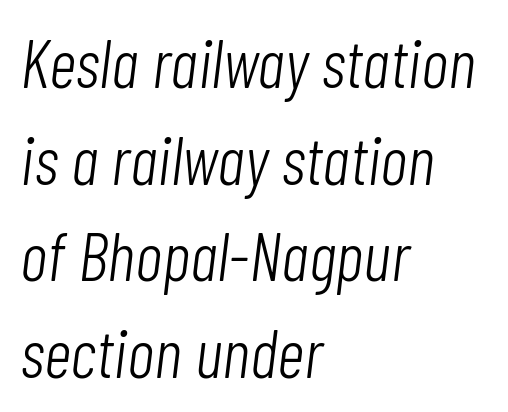
{"italic": "yes", "lean": "right", "slant_degrees": 7, "bold": "no", "weight": "light", "width": "condensed", "stroke_contrast": "low", "x_height": "medium", "monospaced": "no", "underline": "no", "align": "left", "line_spacing": "normal", "line_spacing_ratio": 1.42, "letter_spacing": "normal", "letter_spacing_em": 0.0, "glyph_px": 68}
